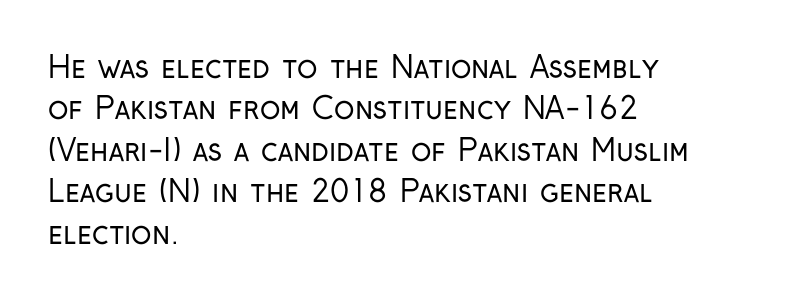
{"serif": "no", "italic": "no", "bold": "no", "weight": "regular", "width": "condensed", "stroke_contrast": "low", "x_height": "medium", "monospaced": "no", "underline": "no", "align": "left", "line_spacing": "normal", "line_spacing_ratio": 1.38, "letter_spacing": "normal", "letter_spacing_em": 0.0, "glyph_px": 30}
